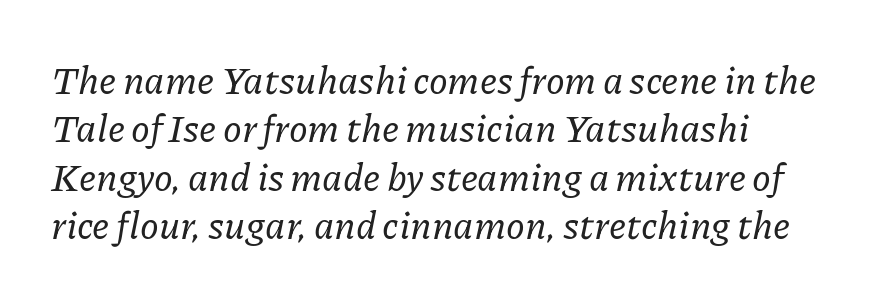
{"serif": "yes", "italic": "yes", "lean": "right", "slant_degrees": 11, "width": "normal", "stroke_contrast": "low", "x_height": "medium", "monospaced": "no", "underline": "no", "align": "left", "line_spacing": "normal", "line_spacing_ratio": 1.27, "letter_spacing": "normal", "letter_spacing_em": 0.0, "glyph_px": 38}
